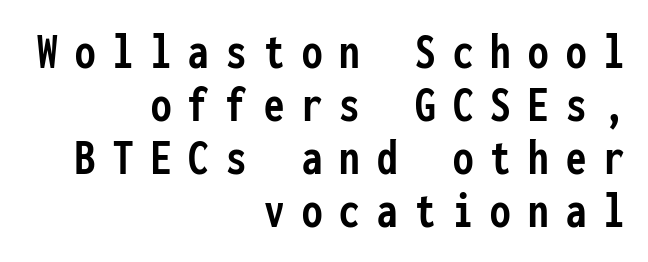
Q: Is the text bold? A: Yes.
Q: Is the text italic (slanted)? A: No, it is upright.
Q: Is the typeface a serif or a sans-serif typeface? A: Sans-serif.
Q: Is the text underlined? A: No.
Q: How is the paragraph aligned? A: Right-aligned.
Q: Is the spacing between letters normal or unusually wide? A: Unusually wide.
Q: Is the spacing between lines tight, normal or loose? A: Tight.
Q: Width (condensed, normal, or wide)? A: Condensed.
Q: Stroke contrast? A: Low.
Q: x-height? A: Medium.
Q: Monospaced? A: Yes.
